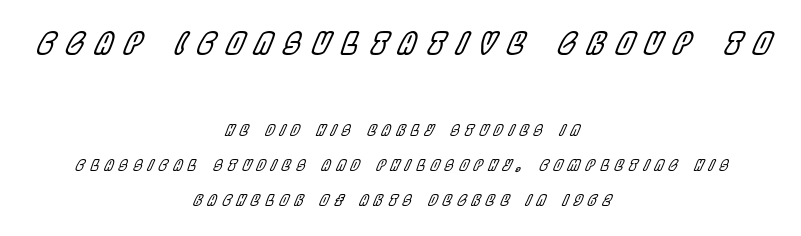
Q: Is the text italic (slanted)? A: Yes, it leans right by about 22 degrees.
Q: Is the text underlined? A: No.
Q: How is the paragraph aligned? A: Centered.
Q: Is the spacing between letters normal or unusually wide? A: Unusually wide.
Q: Is the spacing between lines tight, normal or loose? A: Loose.
Q: Which block of text is set in a larger size, the first (top) or the second (bottom)? A: The first (top) one.
Q: Width (condensed, normal, or wide)? A: Condensed.
Q: x-height? A: Large.
Q: Monospaced? A: No.
